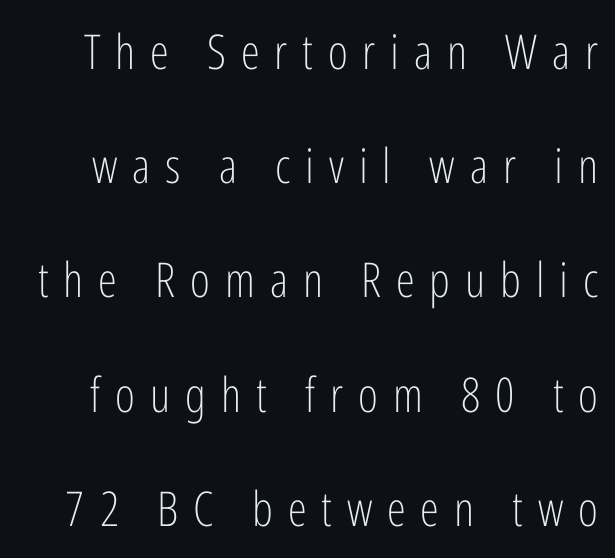
Q: Is the text bold? A: No.
Q: Is the text italic (slanted)? A: No, it is upright.
Q: Is the typeface a serif or a sans-serif typeface? A: Sans-serif.
Q: Is the text underlined? A: No.
Q: Is the spacing between letters normal or unusually wide? A: Unusually wide.
Q: Is the spacing between lines tight, normal or loose? A: Loose.
Q: Width (condensed, normal, or wide)? A: Condensed.
Q: Stroke contrast? A: Low.
Q: x-height? A: Medium.
Q: Monospaced? A: No.
